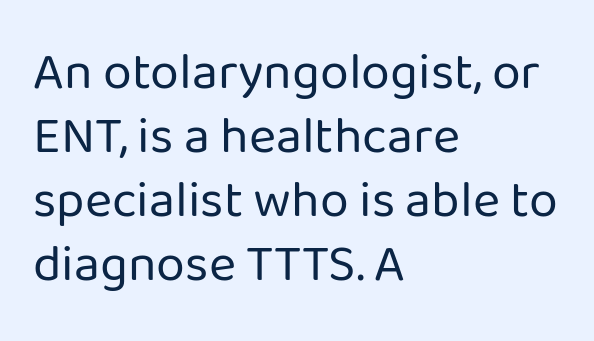
Letterform terminals end flat and unadorned throughout the passage. The typesetting does not lean heavy: it is not bold. The specimen omits any rule beneath the text block's lines. The line texture is even and compact thanks to regular tracking. Every row of glyphs begins at an identical x-position on the left. Characters remain perfectly vertical along every line.
